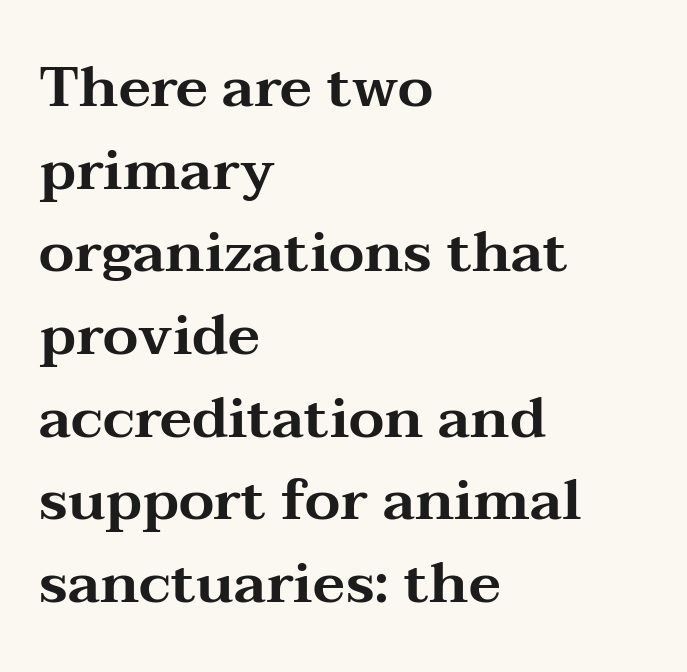
The image shows 57 px wide serif type, upright; set left-aligned, normal line spacing (1.45x), normal letter spacing, not underlined; medium stroke contrast and a medium x-height.
